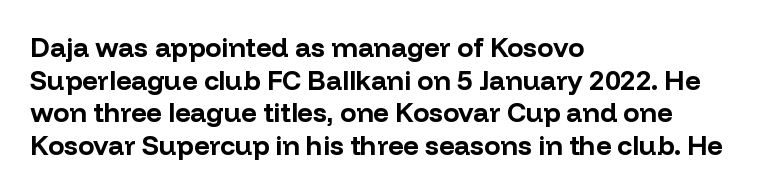
{"italic": "no", "bold": "yes", "underline": "no", "align": "left", "line_spacing_ratio": 1.21, "letter_spacing": "normal", "letter_spacing_em": 0.0, "glyph_px": 27}
